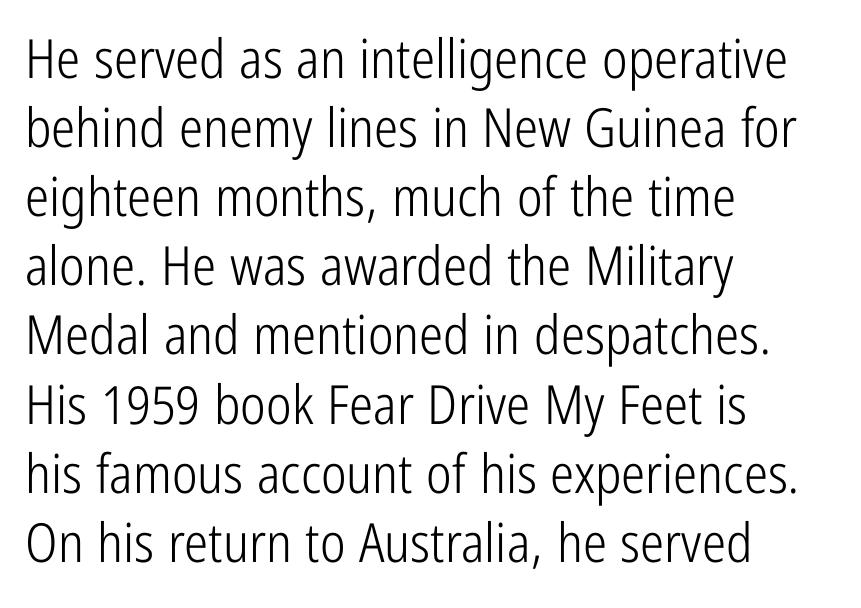
Q: Is the text bold? A: No.
Q: Is the text italic (slanted)? A: No, it is upright.
Q: Is the typeface a serif or a sans-serif typeface? A: Sans-serif.
Q: Is the text underlined? A: No.
Q: How is the paragraph aligned? A: Left-aligned.
Q: Is the spacing between letters normal or unusually wide? A: Normal.
Q: Is the spacing between lines tight, normal or loose? A: Normal.
Q: Width (condensed, normal, or wide)? A: Condensed.
Q: Stroke contrast? A: Low.
Q: x-height? A: Medium.
Q: Monospaced? A: No.
